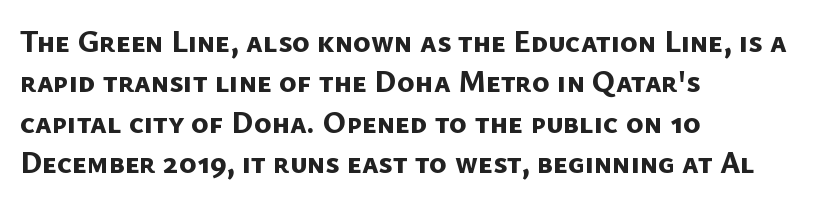
Q: Is the text bold? A: Yes.
Q: Is the typeface a serif or a sans-serif typeface? A: Sans-serif.
Q: Is the text underlined? A: No.
Q: How is the paragraph aligned? A: Left-aligned.
Q: Is the spacing between letters normal or unusually wide? A: Normal.
Q: Is the spacing between lines tight, normal or loose? A: Normal.
Q: Width (condensed, normal, or wide)? A: Normal.
Q: Stroke contrast? A: Low.
Q: x-height? A: Medium.
Q: Monospaced? A: No.
